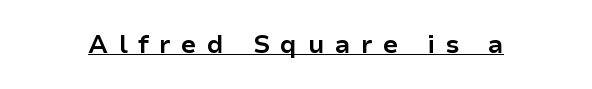
The image shows 25 px bold type, upright; set unusually wide letter spacing (+0.41 em), underlined.
